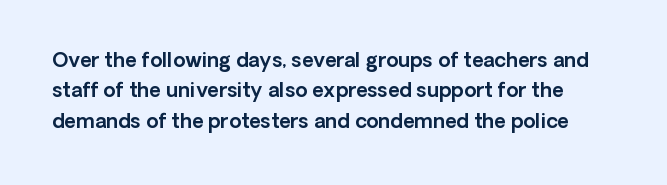
Q: Is the text italic (slanted)? A: No, it is upright.
Q: Is the text underlined? A: No.
Q: Is the spacing between letters normal or unusually wide? A: Normal.
Q: Is the spacing between lines tight, normal or loose? A: Normal.
